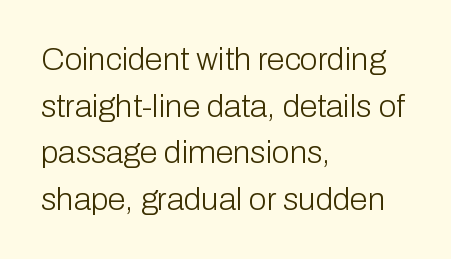
{"serif": "no", "italic": "no", "bold": "no", "weight": "light", "width": "normal", "stroke_contrast": "low", "x_height": "medium", "monospaced": "no", "underline": "no", "align": "left", "line_spacing": "normal", "line_spacing_ratio": 1.46, "letter_spacing": "normal", "letter_spacing_em": 0.0, "glyph_px": 32}
